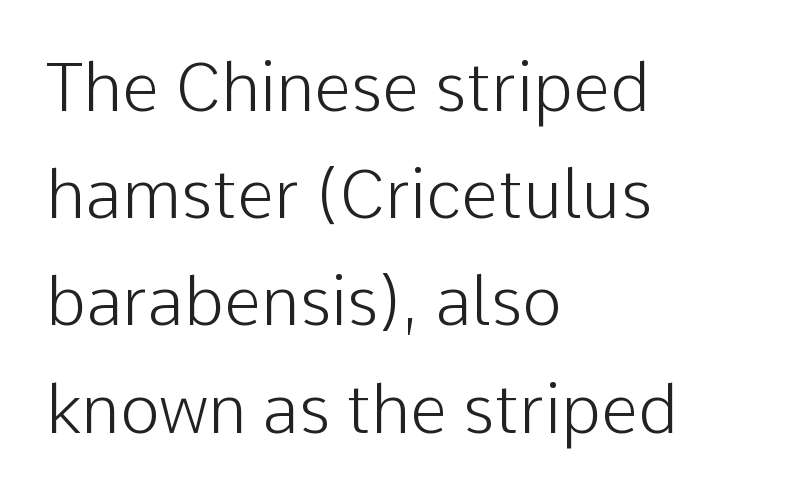
The typeface chosen for these lines omits serifs. Proportional: the letters do not fall into vertical columns. Unlike italic type, these characters show no tilt at all. The letters sit at their default tracking, neither squeezed nor spread. Whoever set this chose a conventional vertical rhythm. A bare baseline throughout the passage.
